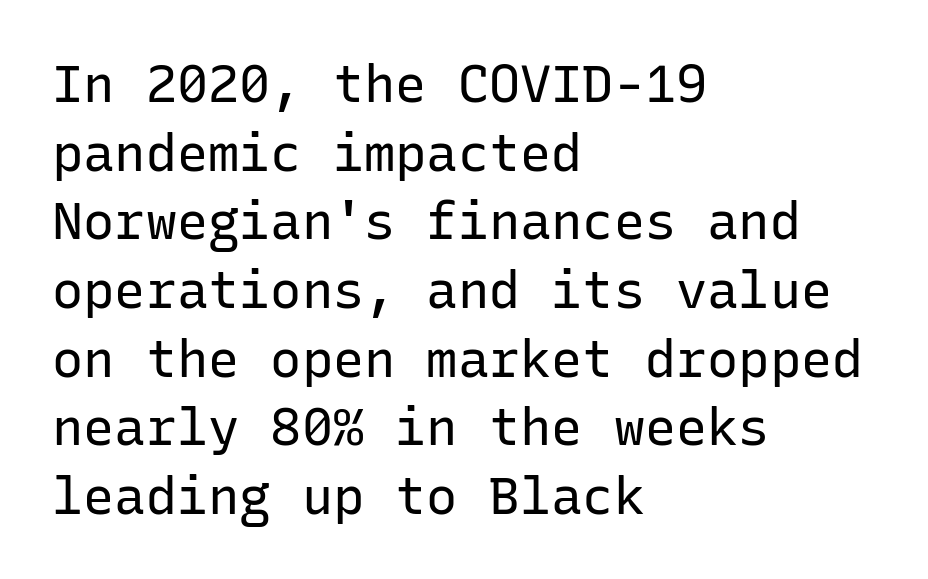
The image shows 52 px regular-weight sans-serif type, upright, monospaced; set left-aligned, normal line spacing (1.32x), normal letter spacing, not underlined; low stroke contrast and a medium x-height.
